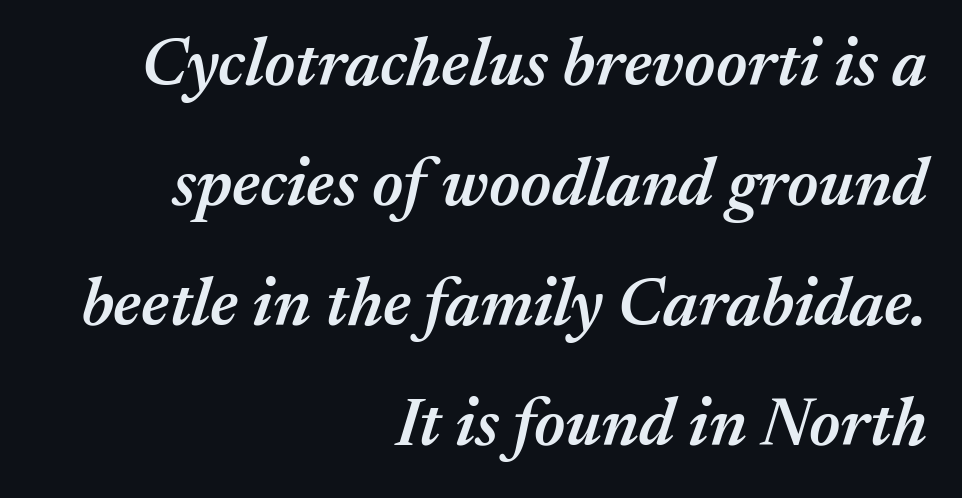
In terms of weight, the rendering is demibold, just under bold. The face used here has a pronounced slope to its letters. The letters advance in unequal steps, a hallmark of proportional type. Line endings align vertically; line beginnings do not. You could call the tracking neutral — neither tight nor loose. Quick note: underline off.
